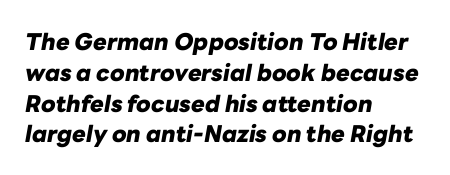
These lines are set flush left with a ragged right edge. The face used here has the dense, thick strokes of a bold. The leading is moderate, giving the passage an even texture. Unmarked baselines from the first word to the last.
